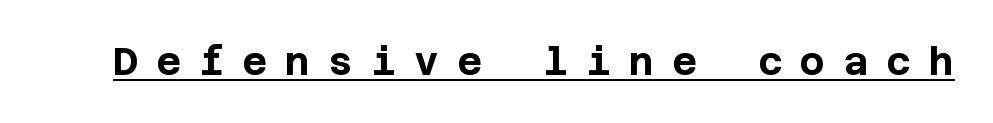
No feet cap the strokes, marking this as sans-serif type. These characters rest on top of a visible drawn line. The lettering stays uniformly vertical, giving the passage a roman look. The tracking reads as deliberately expanded to a designer's eye. The letters are bold, with thick, heavy strokes.
